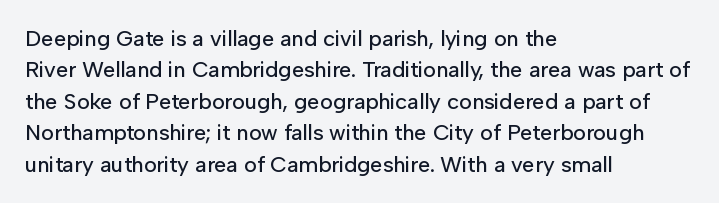
{"italic": "no", "underline": "no", "align": "left", "line_spacing": "normal", "line_spacing_ratio": 1.43, "letter_spacing": "normal", "letter_spacing_em": 0.0, "glyph_px": 22}
